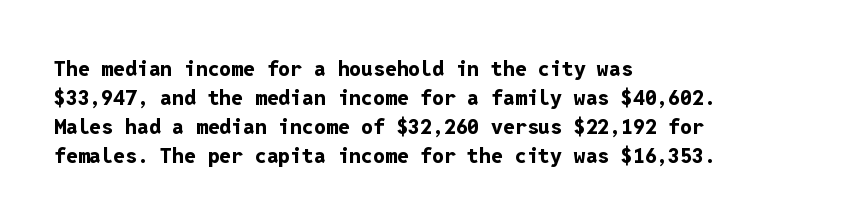
The image shows 21 px bold type, upright; set left-aligned, normal line spacing (1.38x), normal letter spacing, not underlined.
